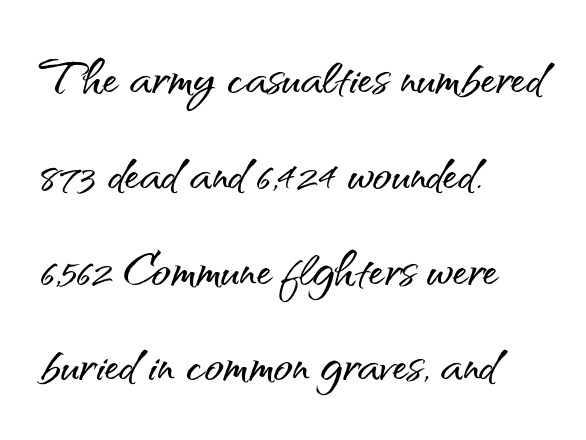
Standard letterfit; no display-style spreading of the glyphs. Regular leading. The specimen omits any rule beneath the text block's lines. This sample uses a sans-serif face. Notice how the passage keeps a crisp vertical edge on the left only.
